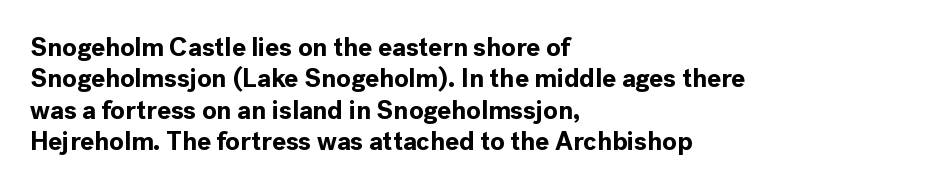
Q: Is the text bold? A: Yes.
Q: Is the text italic (slanted)? A: No, it is upright.
Q: Is the text underlined? A: No.
Q: How is the paragraph aligned? A: Left-aligned.
Q: Is the spacing between letters normal or unusually wide? A: Normal.
